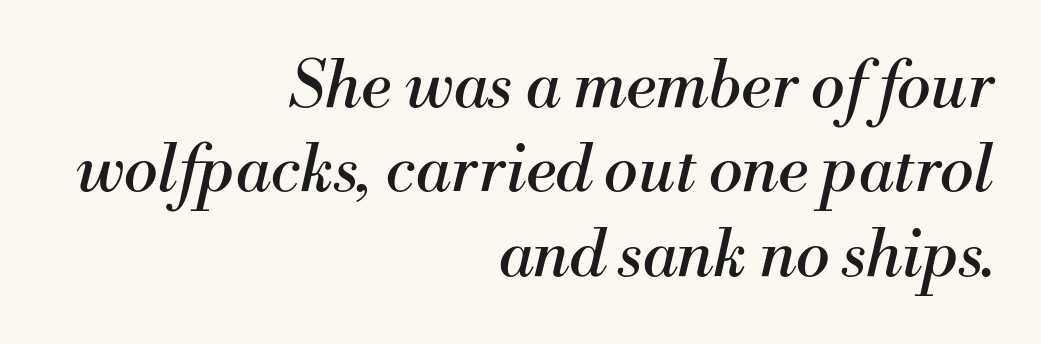
{"serif": "yes", "italic": "yes", "lean": "right", "slant_degrees": 13, "bold": "no", "weight": "regular", "width": "normal", "stroke_contrast": "medium", "x_height": "small", "monospaced": "no", "underline": "no", "align": "right", "line_spacing": "normal", "line_spacing_ratio": 1.32, "letter_spacing": "normal", "letter_spacing_em": 0.0, "glyph_px": 64}
